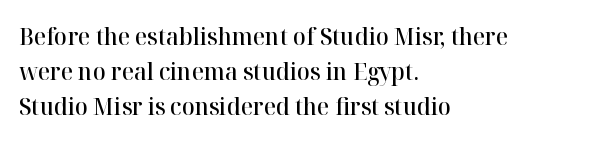
Q: Is the text bold? A: Semi-bold.
Q: Is the text italic (slanted)? A: No, it is upright.
Q: Is the text underlined? A: No.
Q: How is the paragraph aligned? A: Left-aligned.
Q: Is the spacing between letters normal or unusually wide? A: Normal.
Q: Is the spacing between lines tight, normal or loose? A: Normal.
